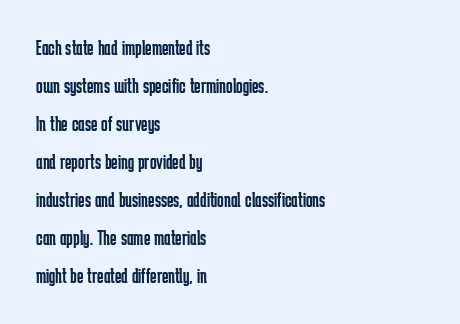
{"italic": "no", "bold": "no", "underline": "no", "align": "left", "line_spacing_ratio": 1.73, "letter_spacing": "normal", "letter_spacing_em": 0.0, "glyph_px": 22}
